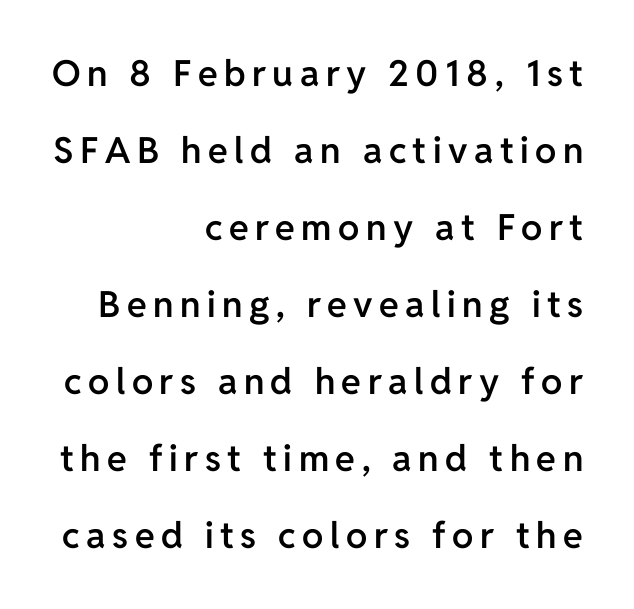
The image shows 36 px semibold sans-serif type, upright; set right-aligned, loose line spacing (2.14x), not underlined; low stroke contrast and a medium x-height.
